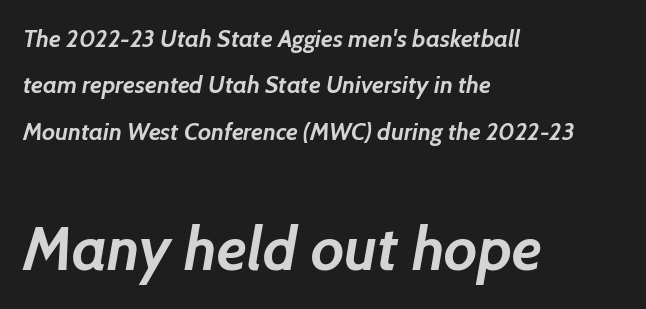
The image shows 61 px semibold sans-serif type; set left-aligned, loose line spacing (1.93x), normal letter spacing, not underlined; the second (bottom) block is 2.54x larger; low stroke contrast and a medium x-height.
